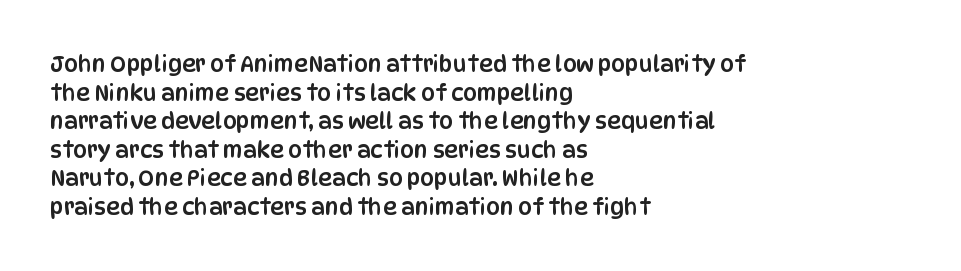
A normal amount of white space separates one row of letters from the next. Unmarked baselines from the first word to the last. These lines were composed using upright roman letters. Compared with typical body copy, the letter spacing here is the same. Line beginnings align vertically; line endings do not.
